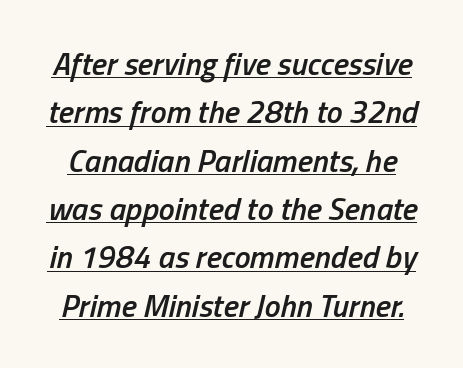
Q: Is the text bold? A: Semi-bold.
Q: Is the text italic (slanted)? A: Yes, it leans right by about 13 degrees.
Q: Is the text underlined? A: Yes.
Q: Is the spacing between letters normal or unusually wide? A: Normal.
Q: Is the spacing between lines tight, normal or loose? A: Normal.
Q: Width (condensed, normal, or wide)? A: Condensed.
Q: Stroke contrast? A: Low.
Q: x-height? A: Medium.
Q: Monospaced? A: No.
